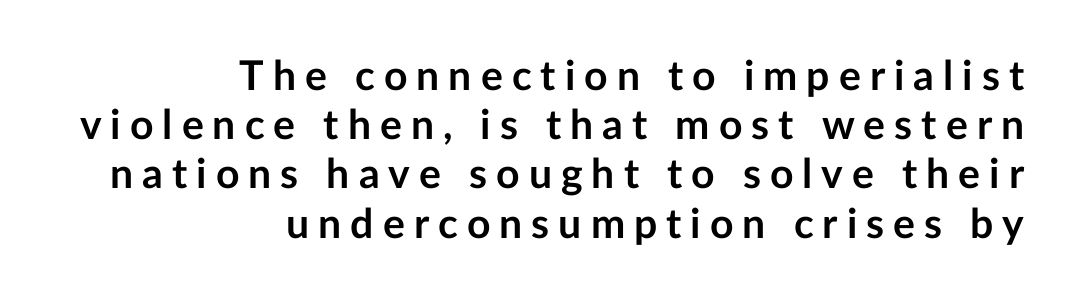
{"serif": "no", "italic": "no", "bold": "yes", "weight": "semibold", "width": "normal", "stroke_contrast": "low", "x_height": "medium", "monospaced": "no", "underline": "no", "align": "right", "line_spacing_ratio": 1.2, "letter_spacing": "wide", "letter_spacing_em": 0.22, "glyph_px": 41}
